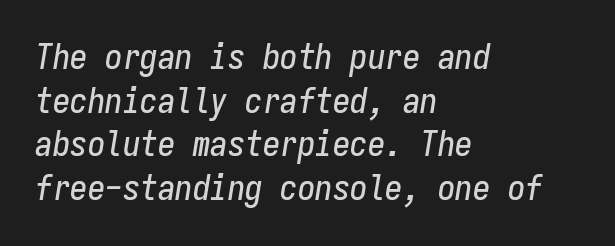
{"italic": "yes", "lean": "right", "slant_degrees": 9, "width": "condensed", "stroke_contrast": "low", "x_height": "medium", "monospaced": "yes", "underline": "no", "align": "left", "line_spacing": "normal", "line_spacing_ratio": 1.25, "letter_spacing": "normal", "letter_spacing_em": 0.0, "glyph_px": 35}
